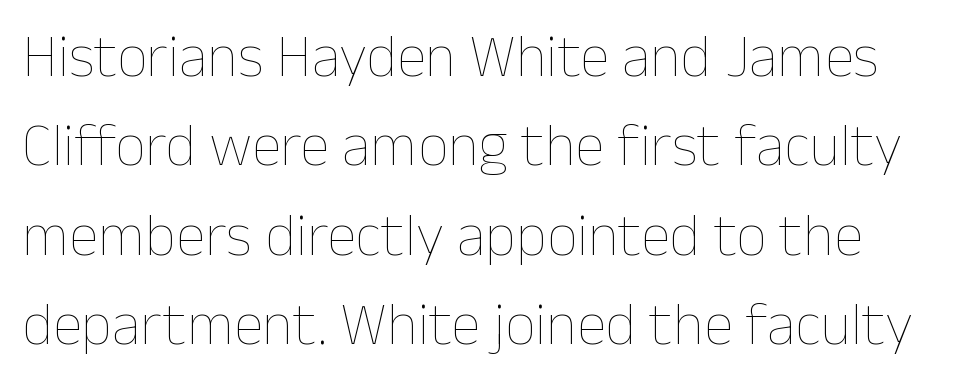
Q: Is the text bold? A: No.
Q: Is the text italic (slanted)? A: No, it is upright.
Q: Is the text underlined? A: No.
Q: Is the spacing between letters normal or unusually wide? A: Normal.
Q: Is the spacing between lines tight, normal or loose? A: Normal.
Q: Width (condensed, normal, or wide)? A: Normal.
Q: Stroke contrast? A: Low.
Q: x-height? A: Medium.
Q: Monospaced? A: No.
